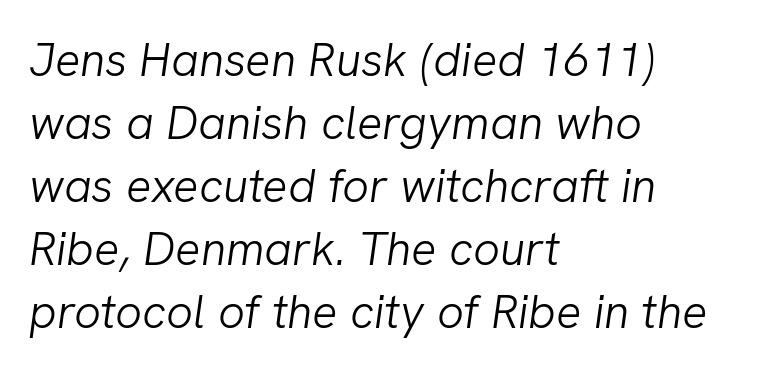
The image shows 47 px light type, italic (leaning right); set left-aligned, normal line spacing (1.34x), normal letter spacing, not underlined; low stroke contrast and a medium x-height.
